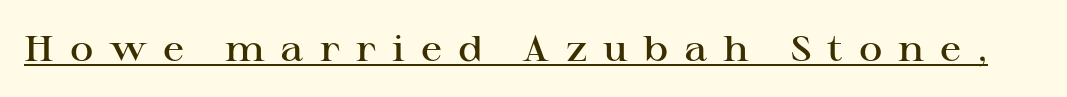
{"serif": "yes", "italic": "no", "bold": "semi", "weight": "semibold", "width": "wide", "stroke_contrast": "high", "x_height": "medium", "monospaced": "no", "underline": "yes", "letter_spacing": "wide", "letter_spacing_em": 0.44, "glyph_px": 36}
